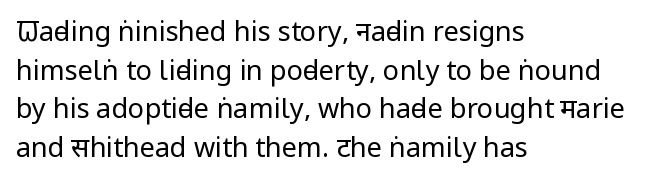
The image shows 27 px text type, upright; set left-aligned, normal line spacing (1.43x), normal letter spacing, not underlined.
